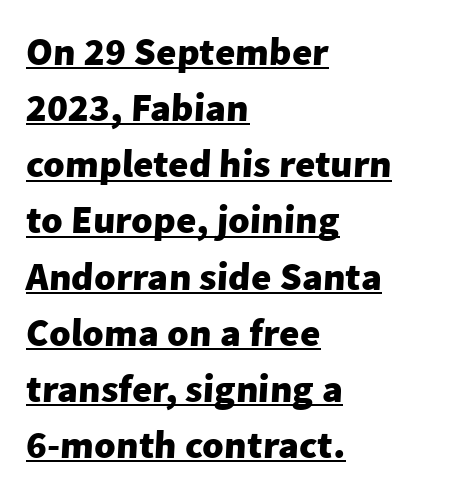
{"serif": "no", "bold": "yes", "weight": "heavy", "width": "normal", "stroke_contrast": "low", "x_height": "medium", "monospaced": "no", "underline": "yes", "align": "left", "line_spacing": "normal", "line_spacing_ratio": 1.44, "letter_spacing": "normal", "letter_spacing_em": 0.0, "glyph_px": 39}
